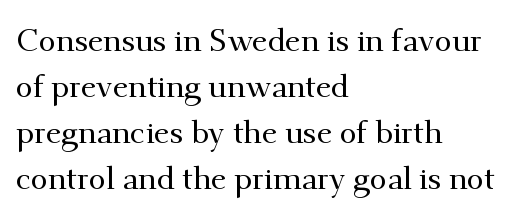
Q: Is the text italic (slanted)? A: No, it is upright.
Q: Is the typeface a serif or a sans-serif typeface? A: Serif.
Q: Is the text underlined? A: No.
Q: How is the paragraph aligned? A: Left-aligned.
Q: Is the spacing between letters normal or unusually wide? A: Normal.
Q: Is the spacing between lines tight, normal or loose? A: Normal.
Q: Width (condensed, normal, or wide)? A: Normal.
Q: Stroke contrast? A: Medium.
Q: x-height? A: Small.
Q: Monospaced? A: No.
